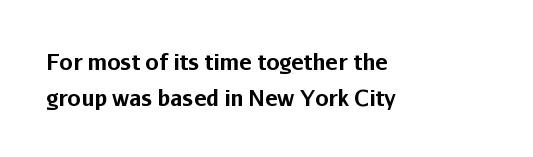
Q: Is the text bold? A: Yes.
Q: Is the text italic (slanted)? A: No, it is upright.
Q: Is the text underlined? A: No.
Q: How is the paragraph aligned? A: Left-aligned.
Q: Is the spacing between letters normal or unusually wide? A: Normal.
Q: Is the spacing between lines tight, normal or loose? A: Normal.
